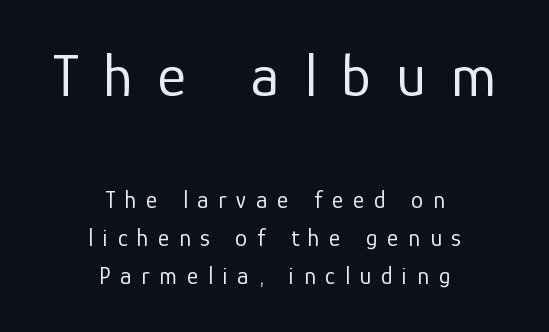
{"serif": "no", "italic": "no", "bold": "no", "weight": "regular", "width": "normal", "stroke_contrast": "low", "x_height": "medium", "monospaced": "no", "underline": "no", "align": "center", "line_spacing": "normal", "line_spacing_ratio": 1.58, "letter_spacing": "wide", "letter_spacing_em": 0.41, "larger_block": "first", "size_ratio": 2.54, "glyph_px": 61}
